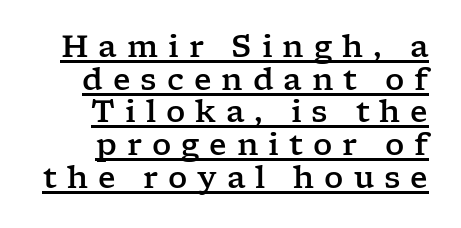
{"serif": "yes", "italic": "no", "width": "wide", "stroke_contrast": "low", "x_height": "medium", "monospaced": "no", "underline": "yes", "line_spacing": "tight", "line_spacing_ratio": 1.09, "letter_spacing": "wide", "letter_spacing_em": 0.33, "glyph_px": 30}
